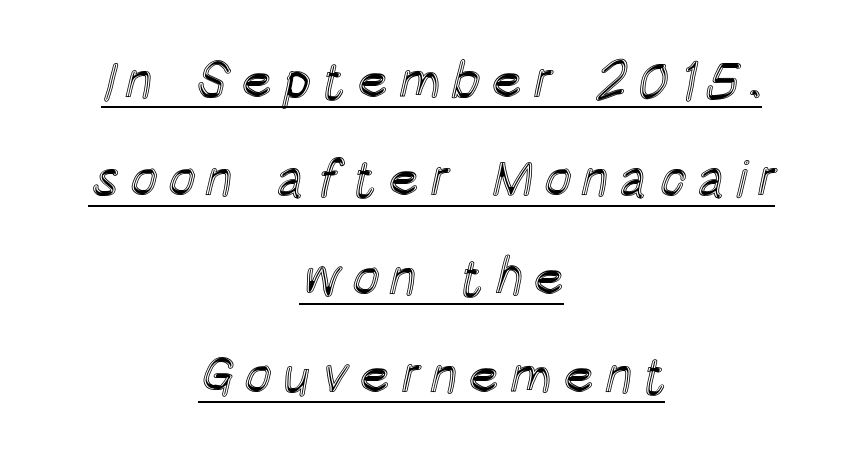
You could not count columns in this text — the font is proportionally spaced. Where is the straight margin? There isn't one; the lines are centered. A typographer would call this underscored text.
